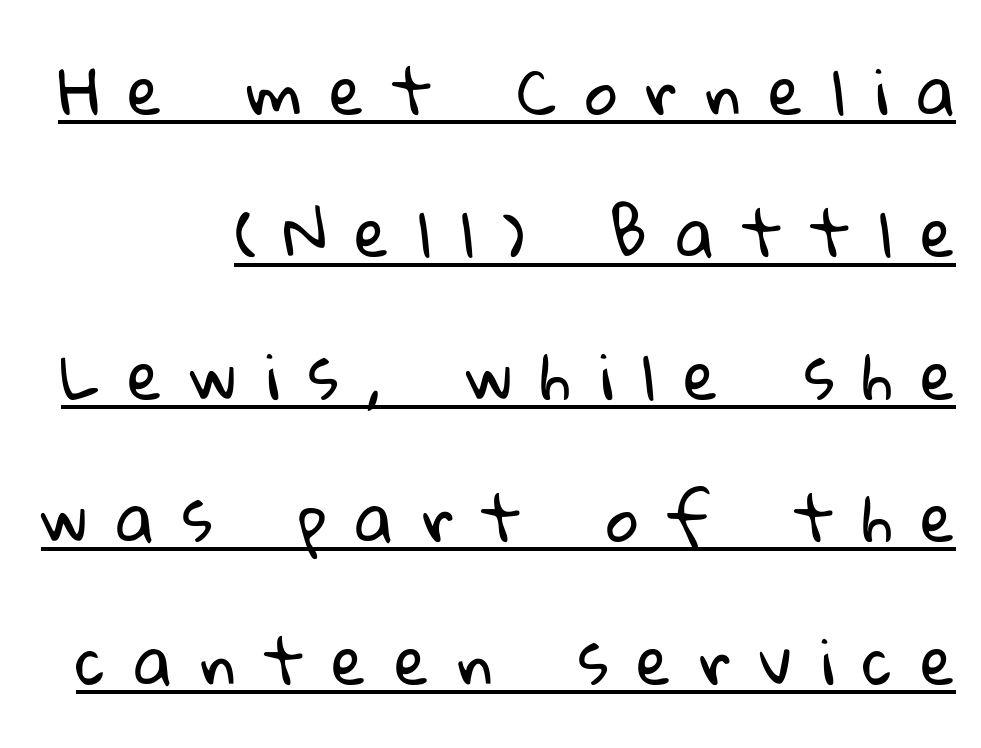
Q: Is the text bold? A: No.
Q: Is the typeface a serif or a sans-serif typeface? A: Sans-serif.
Q: Is the text underlined? A: Yes.
Q: Is the spacing between letters normal or unusually wide? A: Unusually wide.
Q: Is the spacing between lines tight, normal or loose? A: Loose.
Q: Width (condensed, normal, or wide)? A: Normal.
Q: Stroke contrast? A: Low.
Q: x-height? A: Medium.
Q: Monospaced? A: No.
